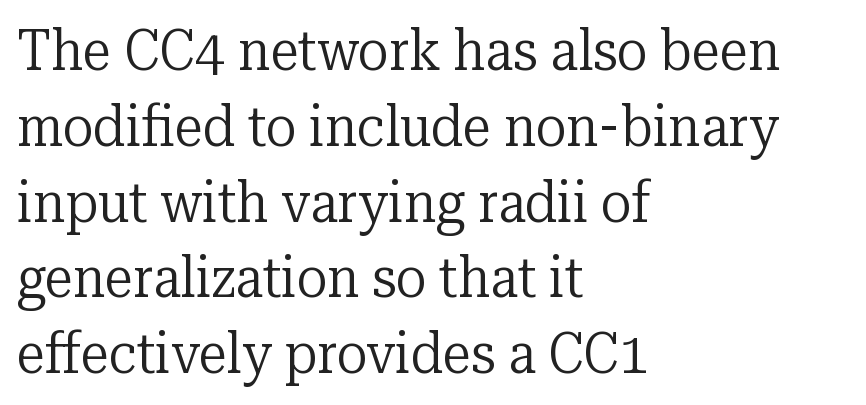
Q: Is the text bold? A: No.
Q: Is the text italic (slanted)? A: No, it is upright.
Q: Is the typeface a serif or a sans-serif typeface? A: Serif.
Q: Is the text underlined? A: No.
Q: How is the paragraph aligned? A: Left-aligned.
Q: Is the spacing between letters normal or unusually wide? A: Normal.
Q: Is the spacing between lines tight, normal or loose? A: Normal.
Q: Width (condensed, normal, or wide)? A: Normal.
Q: Stroke contrast? A: Low.
Q: x-height? A: Medium.
Q: Monospaced? A: No.
